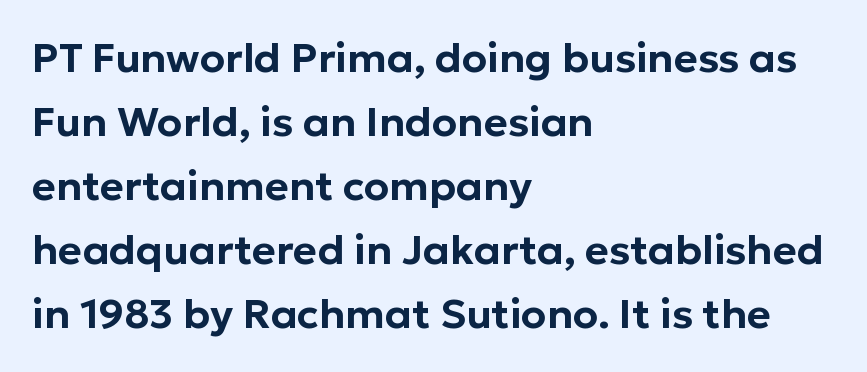
{"serif": "no", "italic": "no", "width": "normal", "stroke_contrast": "low", "x_height": "medium", "monospaced": "no", "underline": "no", "align": "left", "line_spacing": "normal", "line_spacing_ratio": 1.56, "letter_spacing": "normal", "letter_spacing_em": 0.0, "glyph_px": 41}
